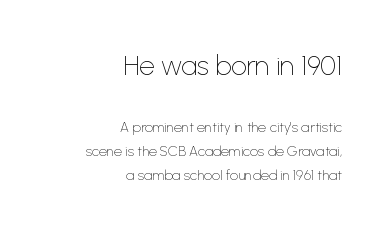
Check under the words: just untouched page. Students, note that the glyphs here touch the page at normal intervals. The typesetter chose a ragged-left arrangement here. If you drew a line through each stem, it would be perfectly vertical. A student would notice the top passage is typeset larger than what follows.
